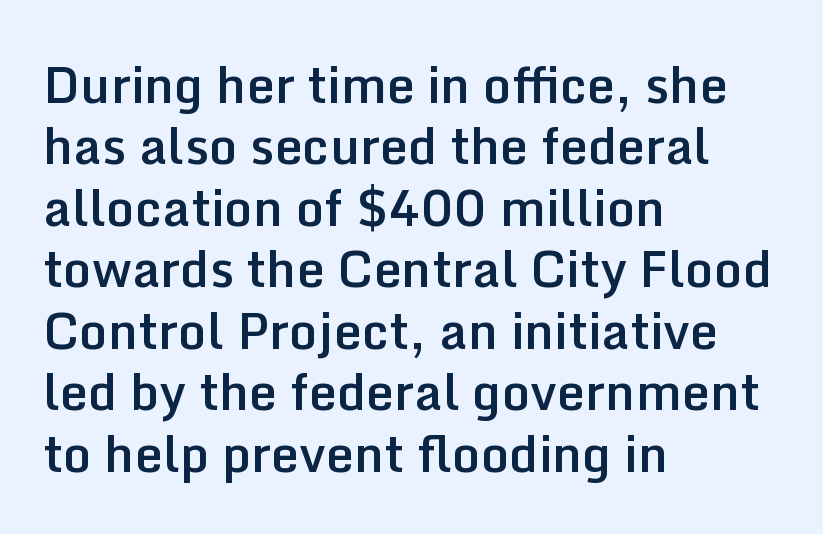
Q: Is the text bold? A: Semi-bold.
Q: Is the text italic (slanted)? A: No, it is upright.
Q: Is the typeface a serif or a sans-serif typeface? A: Sans-serif.
Q: Is the text underlined? A: No.
Q: How is the paragraph aligned? A: Left-aligned.
Q: Is the spacing between letters normal or unusually wide? A: Normal.
Q: Width (condensed, normal, or wide)? A: Normal.
Q: Stroke contrast? A: Low.
Q: x-height? A: Medium.
Q: Monospaced? A: No.
